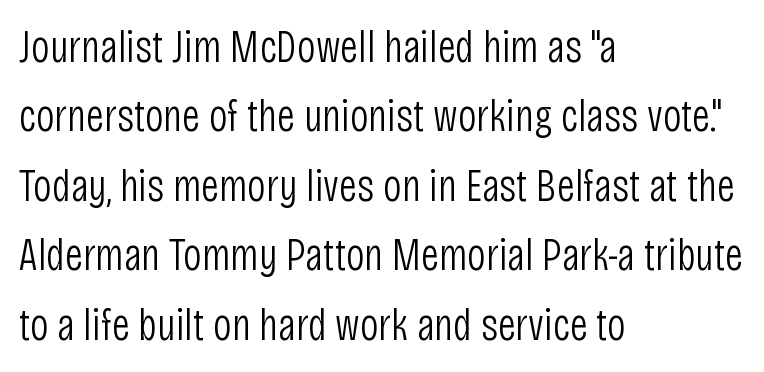
The image shows 46 px light, condensed sans-serif type, upright; set left-aligned, normal line spacing (1.51x), normal letter spacing, not underlined; low stroke contrast and a large x-height.
